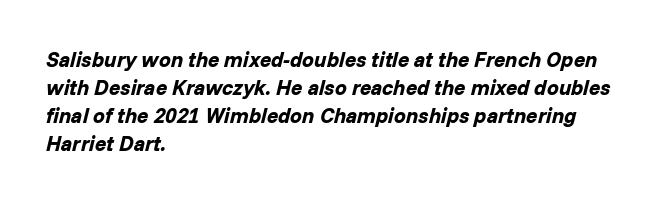
Q: Is the text bold? A: Yes.
Q: Is the text italic (slanted)? A: Yes, it leans right by about 14 degrees.
Q: Is the text underlined? A: No.
Q: How is the paragraph aligned? A: Left-aligned.
Q: Is the spacing between letters normal or unusually wide? A: Normal.
Q: Is the spacing between lines tight, normal or loose? A: Normal.
